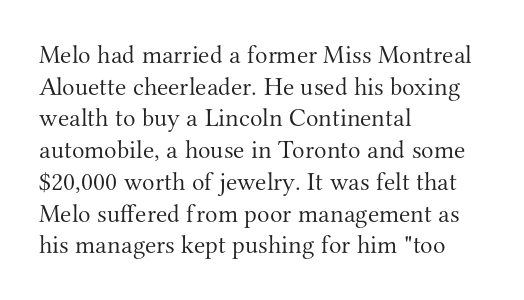
{"italic": "no", "bold": "no", "underline": "no", "align": "left", "line_spacing_ratio": 1.22, "letter_spacing": "normal", "letter_spacing_em": 0.0, "glyph_px": 26}
